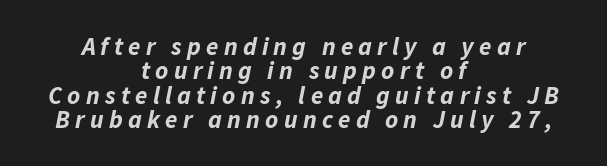
Characters are canted at an angle relative to the baseline's perpendicular. This sample uses expanded letter spacing, leaving extra air between glyphs. The string is rendered with underlining switched off. The leading is snug, giving the passage a crowded texture. Students, this is bold: see how much ink each stroke carries. The passage is arranged like a title page — every line centered.
